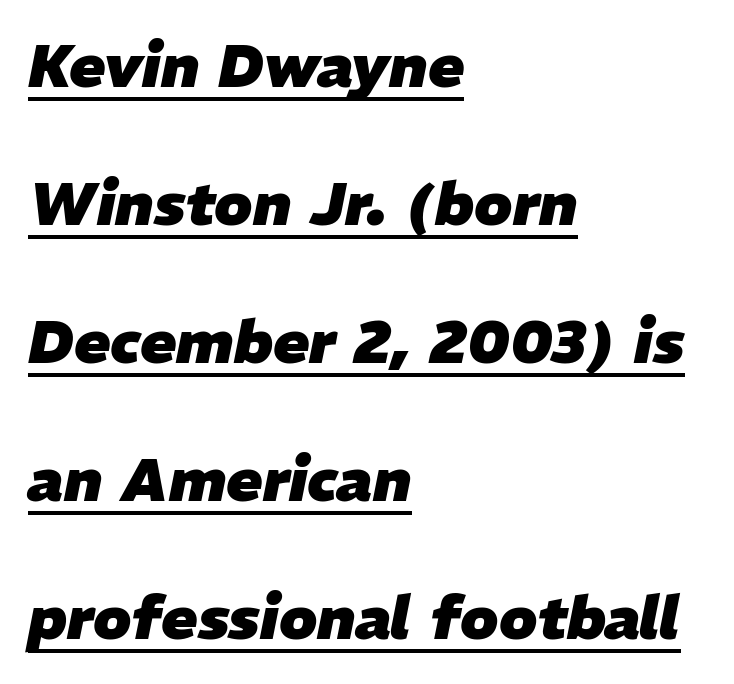
The letters are slanted; this is an italic face. The passage shown is underscored from start to finish. A typesetter would call this proportional, since set widths differ per character. Short note: letters normally spaced.
